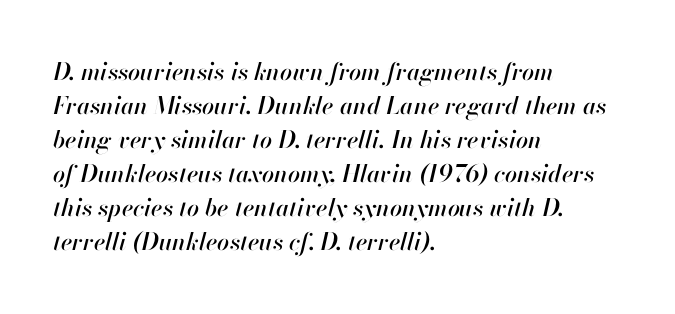
{"italic": "yes", "lean": "right", "slant_degrees": 13, "underline": "no", "align": "left", "line_spacing": "normal", "line_spacing_ratio": 1.42, "letter_spacing": "normal", "letter_spacing_em": 0.0, "glyph_px": 24}
